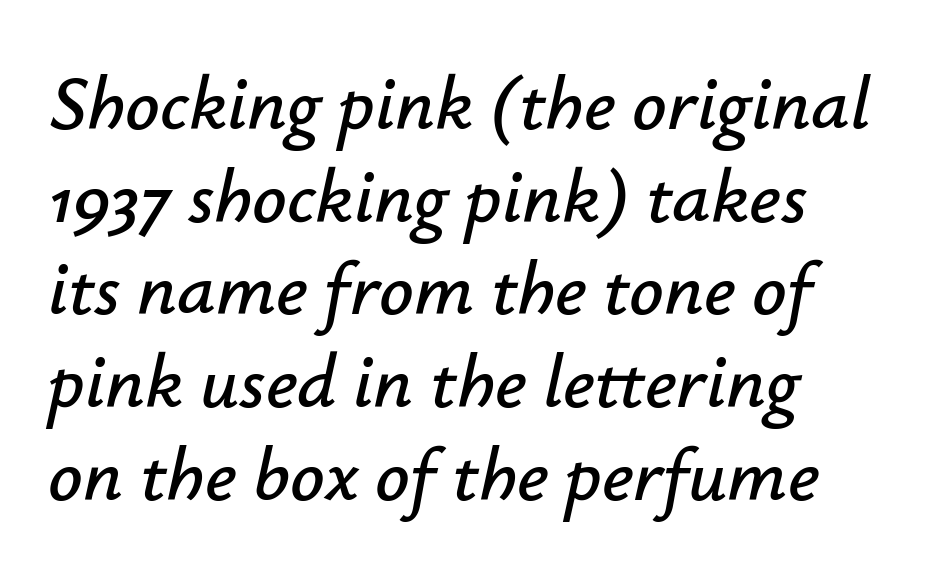
Q: Is the text italic (slanted)? A: Yes, it leans right by about 12 degrees.
Q: Is the text underlined? A: No.
Q: Is the spacing between letters normal or unusually wide? A: Normal.
Q: Width (condensed, normal, or wide)? A: Normal.
Q: Stroke contrast? A: Low.
Q: x-height? A: Small.
Q: Monospaced? A: No.
